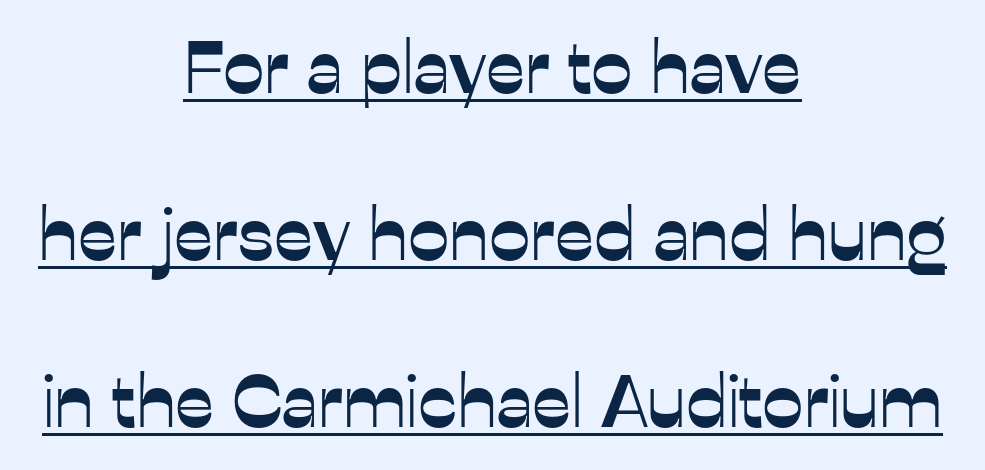
The font family rendered here belongs to the sans-serif group. Honestly, the rows look like they've been pulled way apart. Both edges are ragged and mirror each other, which tells us the setting is centered. The rendering keeps characters at their native spacing. A continuous stroke trails under the words, as in a hyperlink. Is there any slant? The stems are plumb.
